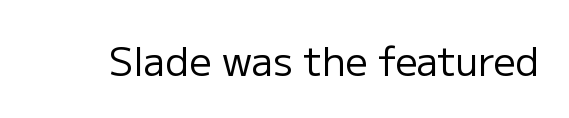
Q: Is the text bold? A: No.
Q: Is the text italic (slanted)? A: No, it is upright.
Q: Is the typeface a serif or a sans-serif typeface? A: Sans-serif.
Q: Is the text underlined? A: No.
Q: Is the spacing between letters normal or unusually wide? A: Normal.
Q: Width (condensed, normal, or wide)? A: Normal.
Q: Stroke contrast? A: Low.
Q: x-height? A: Medium.
Q: Monospaced? A: No.
